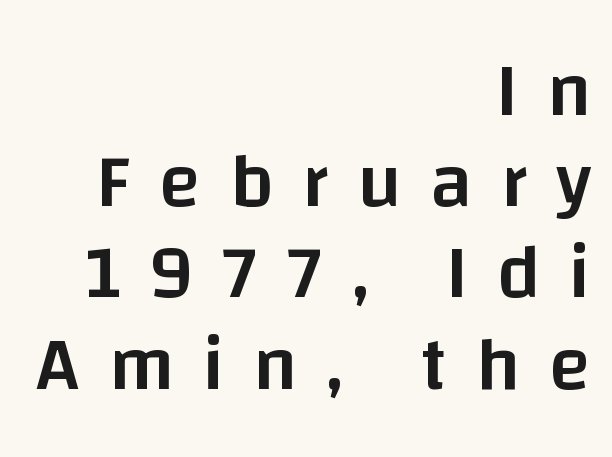
Every character sits straight up, as roman type does. The sample has been set in demibold, a notch under bold. All the whitespace from short lines collects on the left. This rendering features lettering with no underline. Someone cranked the tracking dial way up on this one. Proportional: the letters do not fall into vertical columns.
